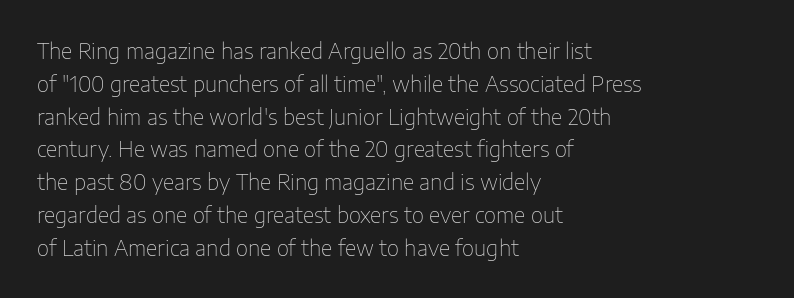
The image shows 21 px text type, upright; set left-aligned, normal line spacing (1.56x), normal letter spacing, not underlined.
